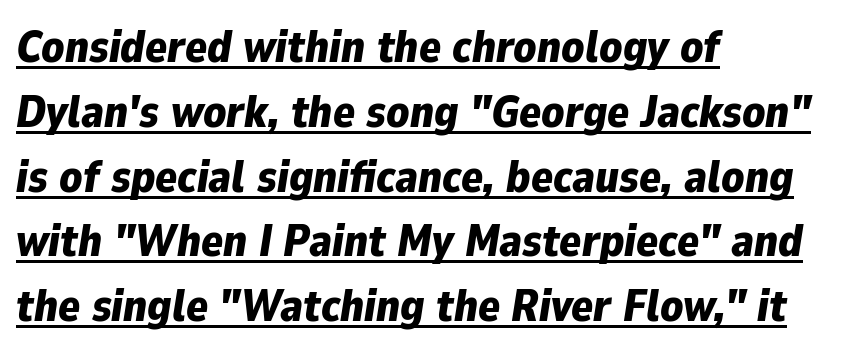
Q: Is the text bold? A: Yes.
Q: Is the text italic (slanted)? A: Yes, it leans right by about 9 degrees.
Q: Is the text underlined? A: Yes.
Q: How is the paragraph aligned? A: Left-aligned.
Q: Is the spacing between letters normal or unusually wide? A: Normal.
Q: Is the spacing between lines tight, normal or loose? A: Normal.
Q: Width (condensed, normal, or wide)? A: Normal.
Q: Stroke contrast? A: Low.
Q: x-height? A: Medium.
Q: Monospaced? A: No.
